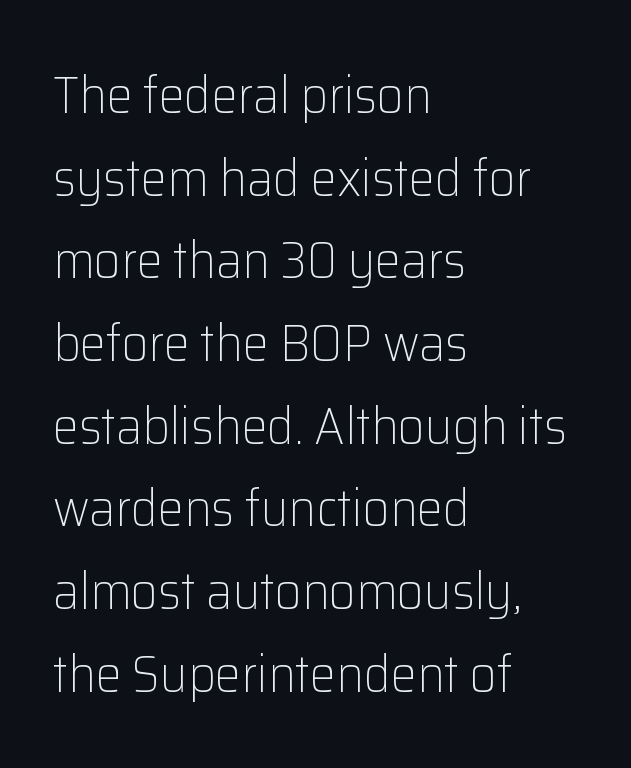
Leftover space on each line is placed entirely after the last word. This is roman type, the default non-slanted kind. The designer went with a sans here, leaving each stem footless. Whoever set this chose a conventional vertical rhythm.
